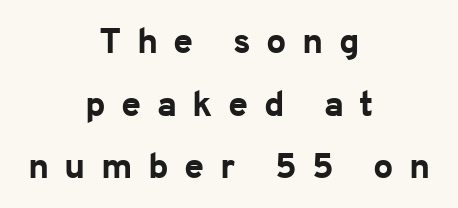
This rendering widens character spacing well past its baseline value. How heavy is the stroke? Heavy — this is a bold. Anything drawn beneath the words? Only blank space. A typesetter would call this proportional, since set widths differ per character. The font's upright variant was chosen for this text. Which margin do the lines hug? Neither — every line sits in the middle.
